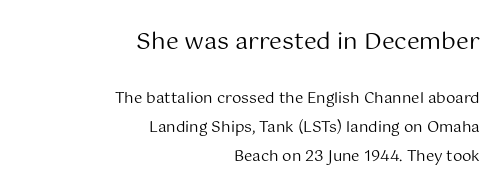
{"italic": "no", "bold": "no", "underline": "no", "align": "right", "line_spacing": "loose", "line_spacing_ratio": 1.93, "letter_spacing": "normal", "letter_spacing_em": 0.0, "larger_block": "first", "size_ratio": 1.53, "glyph_px": 23}
